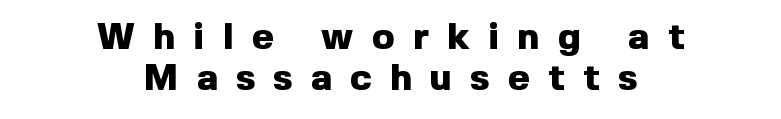
Teacher's note: observe the equal gaps on both sides — that is centered alignment. Letterform terminals end flat and unadorned throughout the passage. Upright lettering throughout. Cramped leading.
